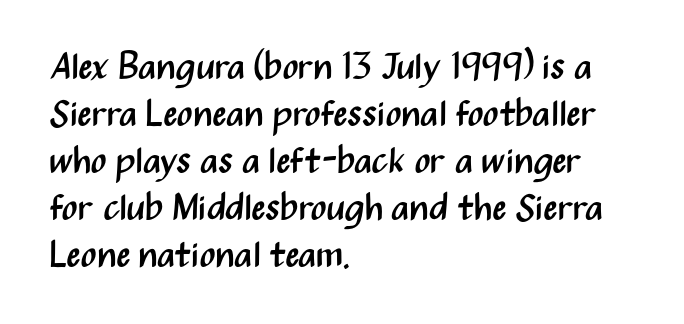
The cut favours lightness, reaching ordinary text weight at its darkest. Does extra space separate the letters? No, they use regular spacing. Character widths vary here, with narrow letters taking less room than wide ones. No italicization has been applied; the sample stays upright. Leading matches the norm, producing a regular column.
